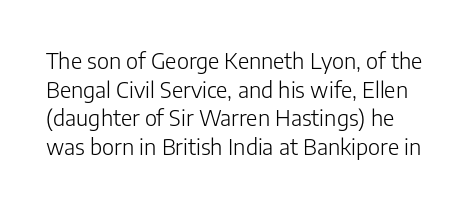
Q: Is the text bold? A: No.
Q: Is the text italic (slanted)? A: No, it is upright.
Q: Is the text underlined? A: No.
Q: Is the spacing between letters normal or unusually wide? A: Normal.
Q: Is the spacing between lines tight, normal or loose? A: Normal.
